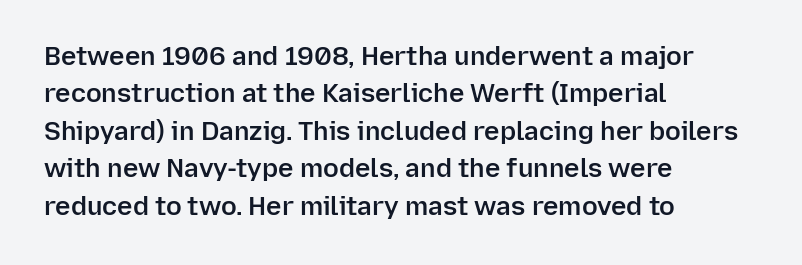
One-word summary of the alignment: left. A bit beefed up — I'd call it semibold rather than bold. Normally led — the rows are evenly, conventionally spaced. Bare-footed words on every line. If you drew a line through each stem, it would be perfectly vertical.
